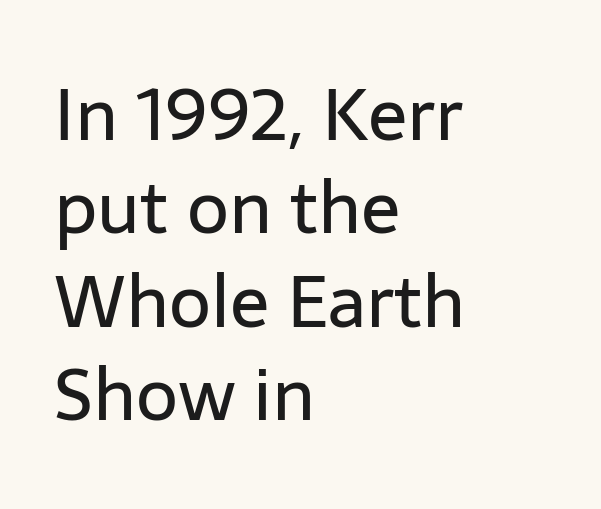
Q: Is the text bold? A: No.
Q: Is the text italic (slanted)? A: No, it is upright.
Q: Is the typeface a serif or a sans-serif typeface? A: Sans-serif.
Q: Is the text underlined? A: No.
Q: How is the paragraph aligned? A: Left-aligned.
Q: Is the spacing between letters normal or unusually wide? A: Normal.
Q: Is the spacing between lines tight, normal or loose? A: Normal.
Q: Width (condensed, normal, or wide)? A: Normal.
Q: Stroke contrast? A: Low.
Q: x-height? A: Medium.
Q: Monospaced? A: No.
